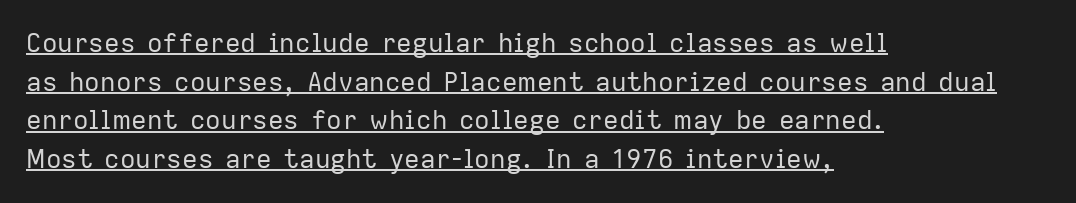
The image shows 26 px text type, upright; set left-aligned, normal line spacing (1.49x), normal letter spacing, underlined.
